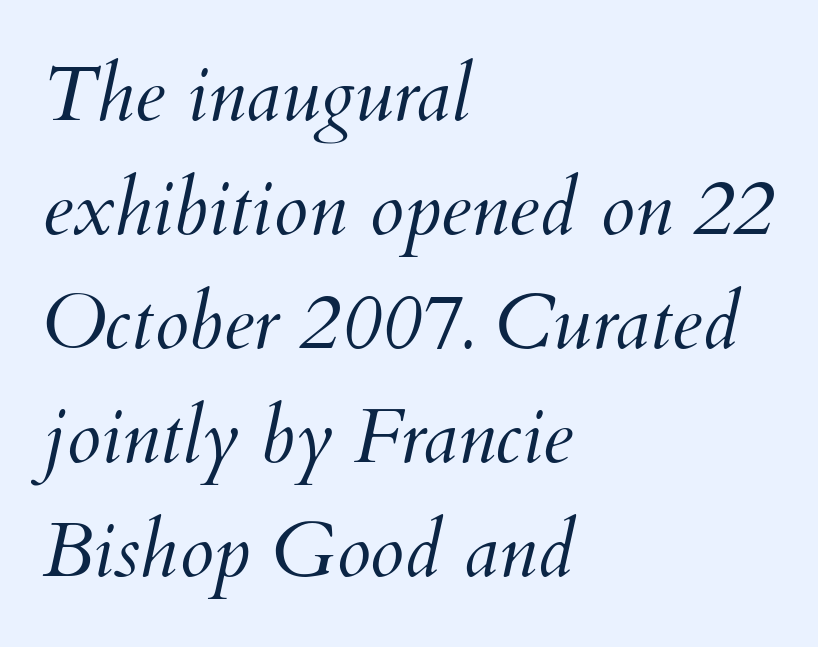
Varying glyph widths throughout — classic text-font behaviour. The strokes carry an ordinary text weight at most. These lines keep a tight, regular rhythm from letter to letter. If you drew a line through each stem, it would be angled.
